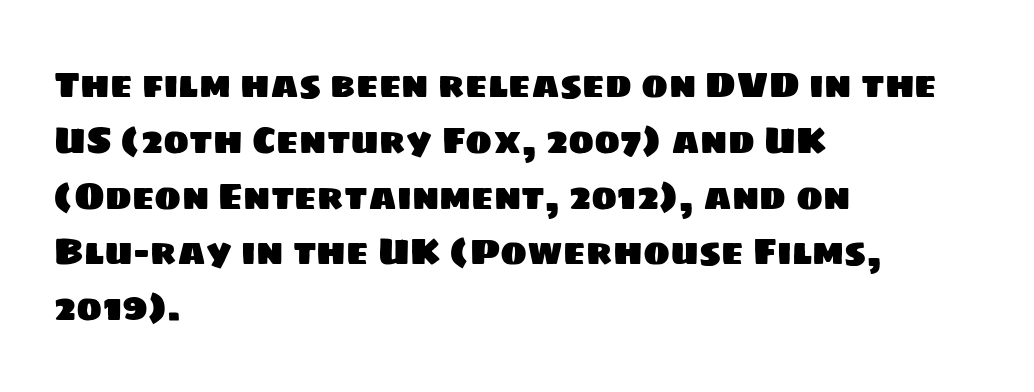
Honestly, the row spacing looks completely unremarkable. Regarding serifs, this sample does without them. Short and long lines alike share a common starting point at left. Bare-footed words on every line. Spacing verdict: proportional, widths tailored to each character. The letters sit at their default tracking, neither squeezed nor spread.
